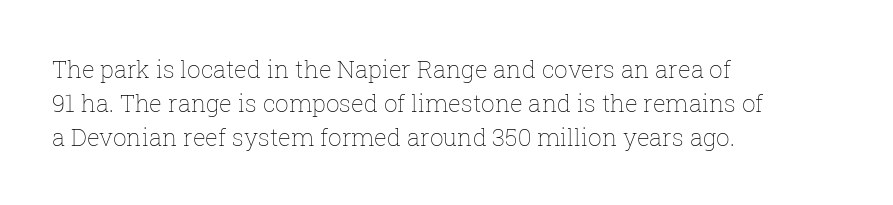
Q: Is the text bold? A: No.
Q: Is the text italic (slanted)? A: No, it is upright.
Q: Is the text underlined? A: No.
Q: How is the paragraph aligned? A: Left-aligned.
Q: Is the spacing between letters normal or unusually wide? A: Normal.
Q: Is the spacing between lines tight, normal or loose? A: Normal.
